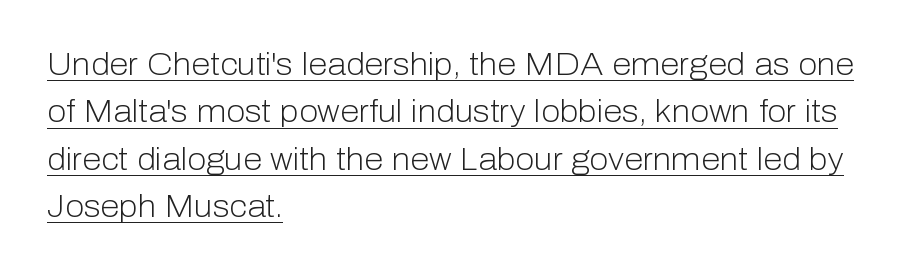
Q: Is the text bold? A: No.
Q: Is the text italic (slanted)? A: No, it is upright.
Q: Is the typeface a serif or a sans-serif typeface? A: Sans-serif.
Q: Is the text underlined? A: Yes.
Q: How is the paragraph aligned? A: Left-aligned.
Q: Is the spacing between letters normal or unusually wide? A: Normal.
Q: Is the spacing between lines tight, normal or loose? A: Normal.
Q: Width (condensed, normal, or wide)? A: Normal.
Q: Stroke contrast? A: Low.
Q: x-height? A: Medium.
Q: Monospaced? A: No.
